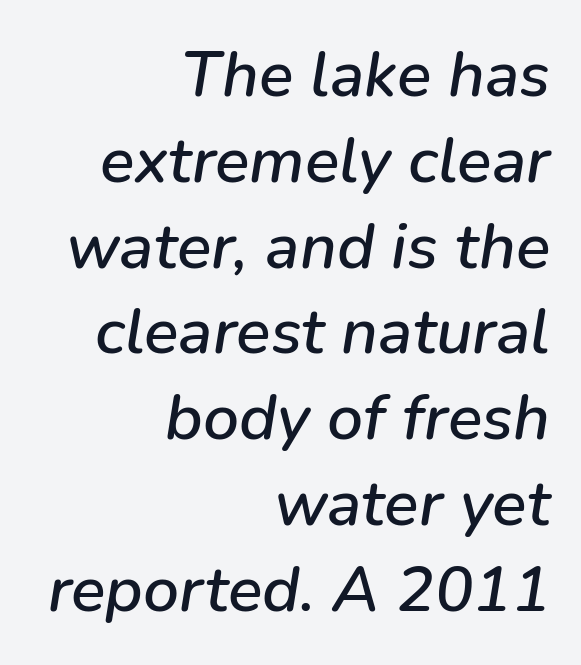
Q: Is the text italic (slanted)? A: Yes, it leans right by about 9 degrees.
Q: Is the text underlined? A: No.
Q: How is the paragraph aligned? A: Right-aligned.
Q: Is the spacing between letters normal or unusually wide? A: Normal.
Q: Is the spacing between lines tight, normal or loose? A: Normal.
Q: Width (condensed, normal, or wide)? A: Normal.
Q: Stroke contrast? A: Low.
Q: x-height? A: Medium.
Q: Monospaced? A: No.
